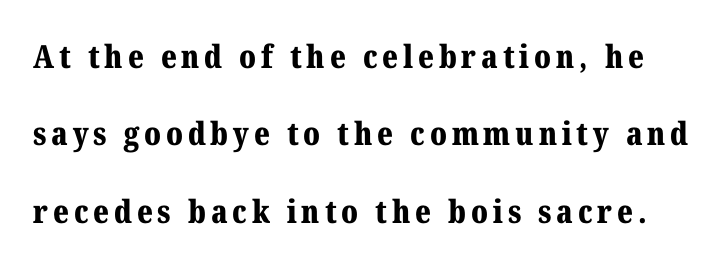
The image shows 32 px bold serif type, upright; set loose line spacing (2.42x), not underlined; medium stroke contrast and a medium x-height.
